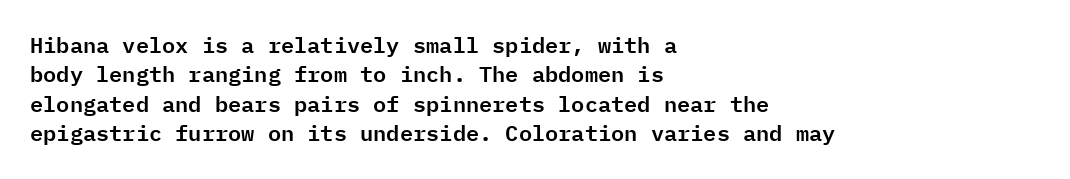
Q: Is the text italic (slanted)? A: No, it is upright.
Q: Is the text underlined? A: No.
Q: How is the paragraph aligned? A: Left-aligned.
Q: Is the spacing between letters normal or unusually wide? A: Normal.
Q: Is the spacing between lines tight, normal or loose? A: Normal.
